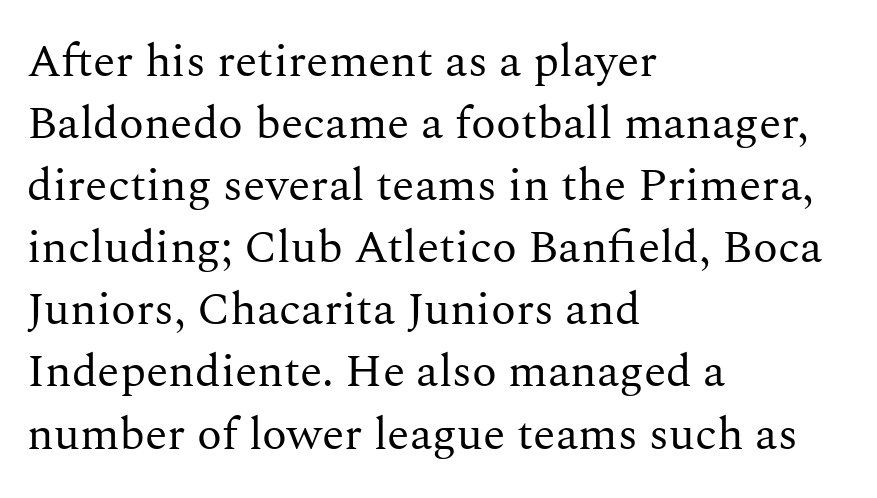
Caption: face not bold, strokes unweighted. Every row of glyphs begins at an identical x-position on the left. Is there any slant? The stems are plumb. Note the varied advance widths — an 'i' is clearly narrower than an 'm'.
